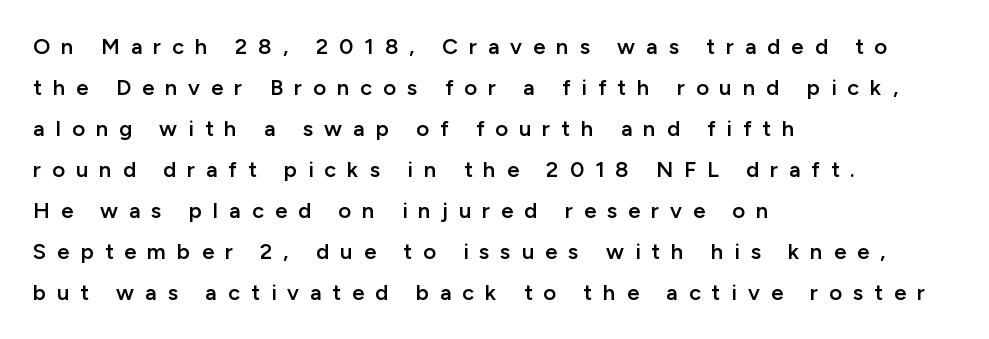
{"italic": "no", "bold": "semi", "underline": "no", "align": "left", "line_spacing_ratio": 1.86, "letter_spacing": "wide", "letter_spacing_em": 0.5, "glyph_px": 22}
